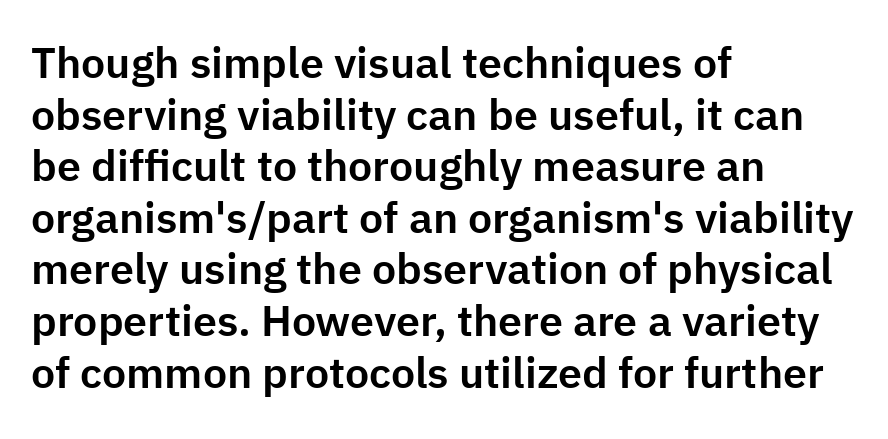
Q: Is the text italic (slanted)? A: No, it is upright.
Q: Is the typeface a serif or a sans-serif typeface? A: Sans-serif.
Q: Is the text underlined? A: No.
Q: How is the paragraph aligned? A: Left-aligned.
Q: Is the spacing between letters normal or unusually wide? A: Normal.
Q: Width (condensed, normal, or wide)? A: Normal.
Q: Stroke contrast? A: Low.
Q: x-height? A: Medium.
Q: Monospaced? A: No.
